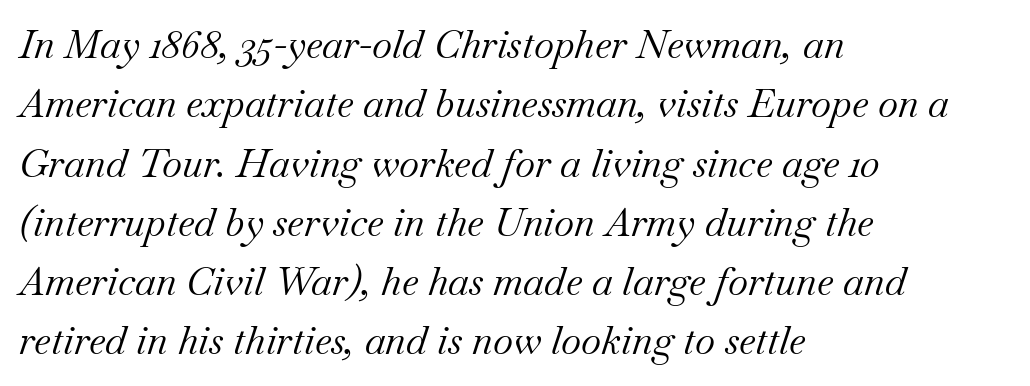
The image shows 39 px regular-weight serif type, italic (leaning right); set left-aligned, normal line spacing (1.52x), normal letter spacing, not underlined; medium stroke contrast and a small x-height.
